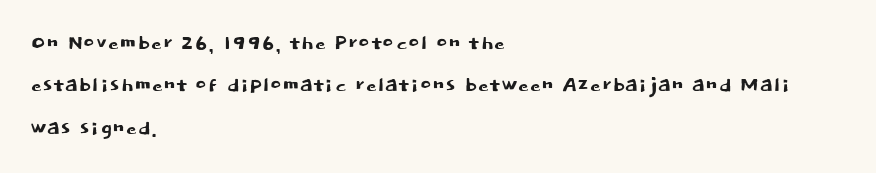
Q: Is the text italic (slanted)? A: No, it is upright.
Q: Is the text underlined? A: No.
Q: How is the paragraph aligned? A: Left-aligned.
Q: Is the spacing between letters normal or unusually wide? A: Normal.
Q: Is the spacing between lines tight, normal or loose? A: Normal.
